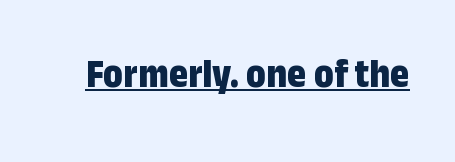
The image shows 41 px bold, condensed sans-serif type, upright; set normal letter spacing, underlined; low stroke contrast and a medium x-height.
